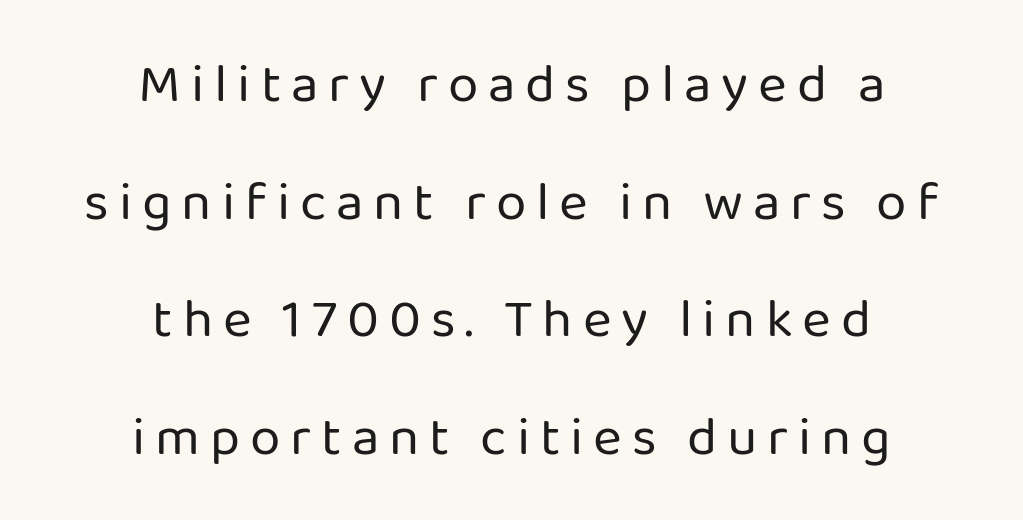
The image shows 55 px regular-weight sans-serif type, upright; set centered, loose line spacing (2.14x), not underlined; low stroke contrast and a medium x-height.
